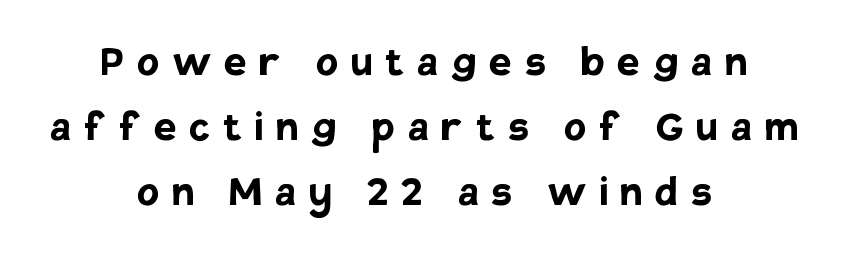
In terms of letterspacing, this is a distinctly airy, spread setting. Whoever set this chose a conventional vertical rhythm. Every stem runs plumb, perpendicular to the baseline. Both edges are ragged and mirror each other, which tells us the setting is centered.
